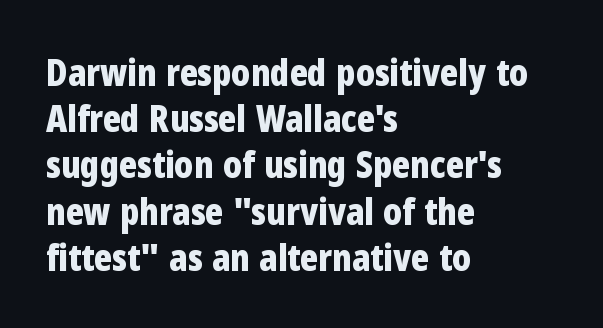
{"serif": "no", "italic": "no", "bold": "yes", "weight": "bold", "width": "condensed", "stroke_contrast": "low", "x_height": "medium", "monospaced": "no", "underline": "no", "align": "left", "line_spacing": "normal", "line_spacing_ratio": 1.25, "letter_spacing": "normal", "letter_spacing_em": 0.0, "glyph_px": 37}
